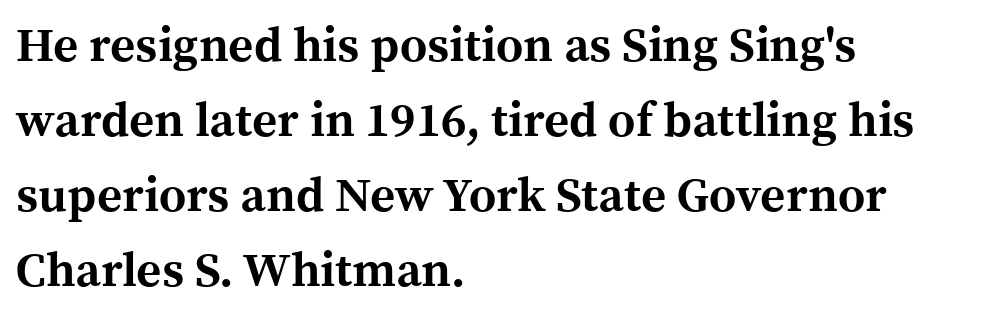
Posture: upright roman. Proportional: the letters do not fall into vertical columns. Note: serifs present on the glyphs. Alignment: flush left.
